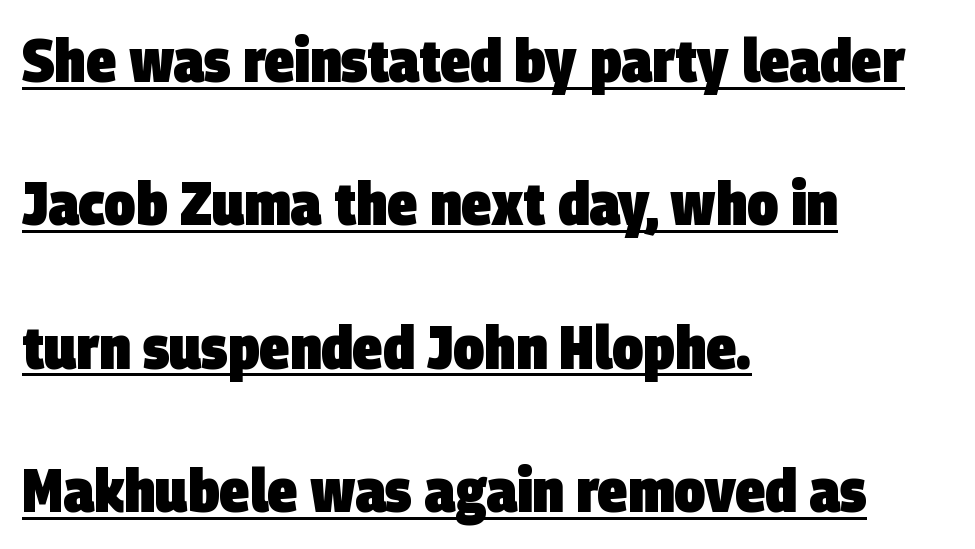
Q: Is the text bold? A: Yes.
Q: Is the typeface a serif or a sans-serif typeface? A: Sans-serif.
Q: Is the text underlined? A: Yes.
Q: How is the paragraph aligned? A: Left-aligned.
Q: Is the spacing between letters normal or unusually wide? A: Normal.
Q: Is the spacing between lines tight, normal or loose? A: Loose.
Q: Width (condensed, normal, or wide)? A: Condensed.
Q: Stroke contrast? A: Low.
Q: x-height? A: Large.
Q: Monospaced? A: No.
